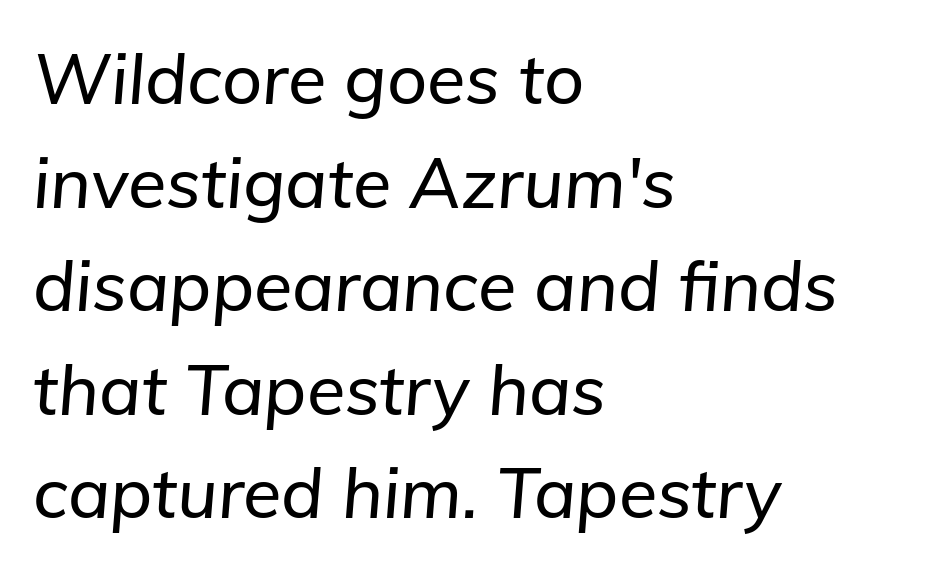
The image shows 70 px text type, italic (leaning right); set left-aligned, normal line spacing (1.48x), normal letter spacing, not underlined; low stroke contrast and a medium x-height.
